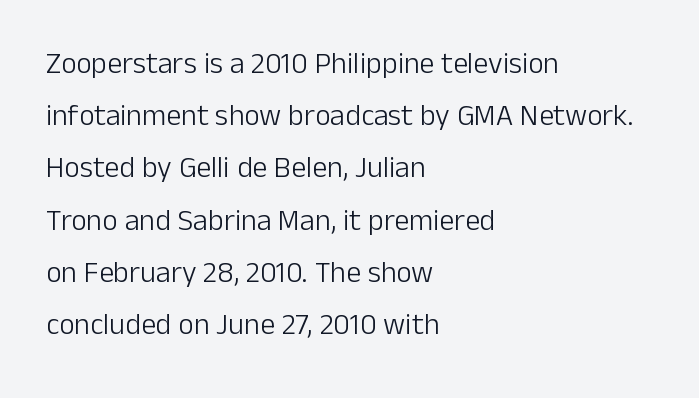
Q: Is the text bold? A: No.
Q: Is the text italic (slanted)? A: No, it is upright.
Q: Is the typeface a serif or a sans-serif typeface? A: Sans-serif.
Q: Is the text underlined? A: No.
Q: How is the paragraph aligned? A: Left-aligned.
Q: Is the spacing between letters normal or unusually wide? A: Normal.
Q: Width (condensed, normal, or wide)? A: Normal.
Q: Stroke contrast? A: Low.
Q: x-height? A: Medium.
Q: Monospaced? A: No.
